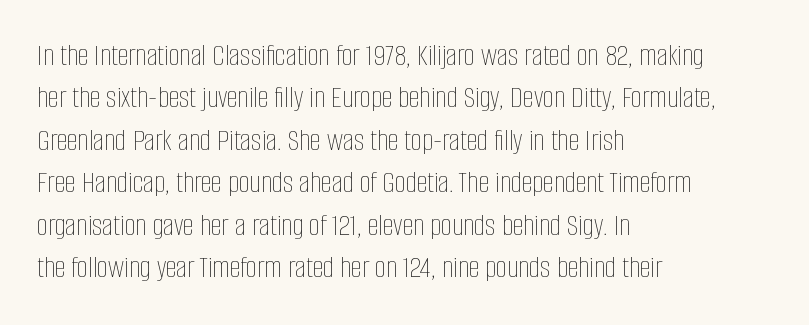
{"italic": "no", "bold": "no", "weight": "thin", "width": "condensed", "stroke_contrast": "low", "x_height": "large", "monospaced": "no", "underline": "no", "align": "left", "line_spacing": "normal", "line_spacing_ratio": 1.37, "letter_spacing": "normal", "letter_spacing_em": 0.0, "glyph_px": 31}
